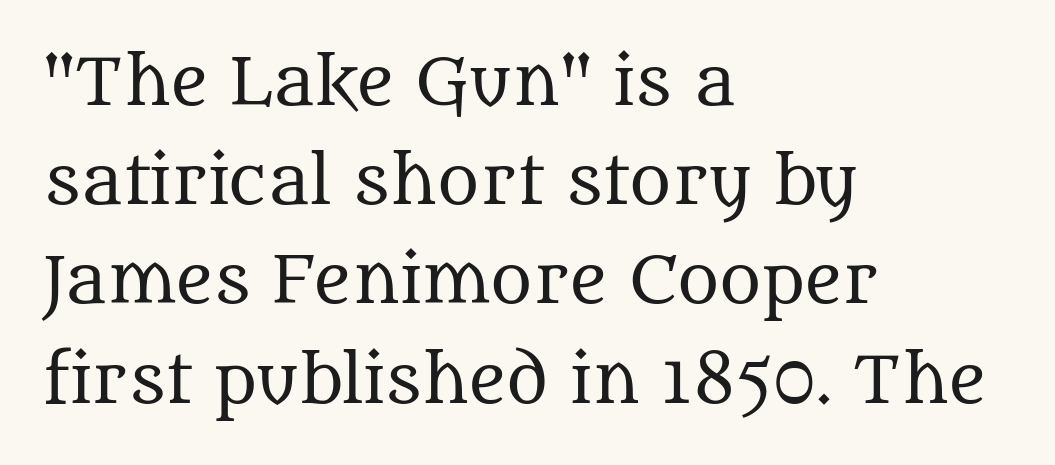
Counters stay open thanks to moderate or lighter strokes. This sample has the flowing, uneven cadence of proportional lettering. Leftover space on each line is placed entirely after the last word. The gaps between neighbouring characters are ordinary and unremarkable. Lines of text with bare space underneath. The leading is moderate, giving the passage an even texture.
